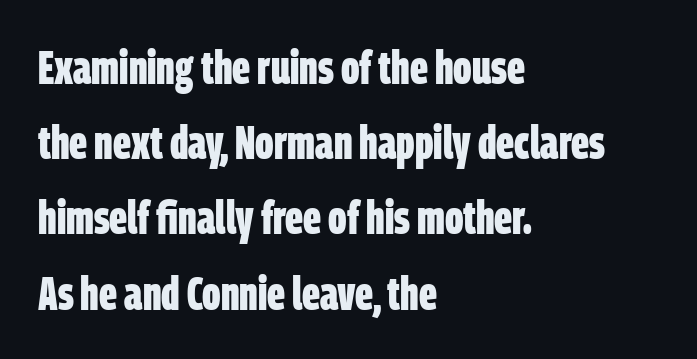
Q: Is the text bold? A: Yes.
Q: Is the typeface a serif or a sans-serif typeface? A: Sans-serif.
Q: Is the text underlined? A: No.
Q: How is the paragraph aligned? A: Left-aligned.
Q: Is the spacing between letters normal or unusually wide? A: Normal.
Q: Is the spacing between lines tight, normal or loose? A: Normal.
Q: Width (condensed, normal, or wide)? A: Condensed.
Q: Stroke contrast? A: Low.
Q: x-height? A: Large.
Q: Monospaced? A: No.
